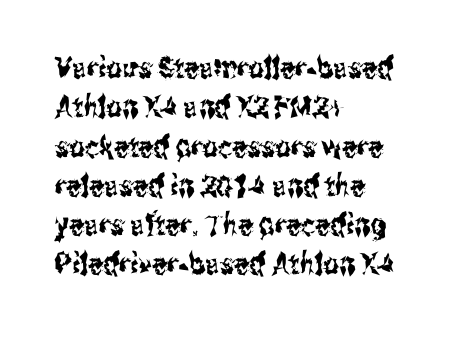
The baseline area is clear. Font category for this specimen: sans-serif. The passage shown is typed in a proportional face where columns would drift. Visually the block forms a straight wall on the left and a jagged coastline on the right.
